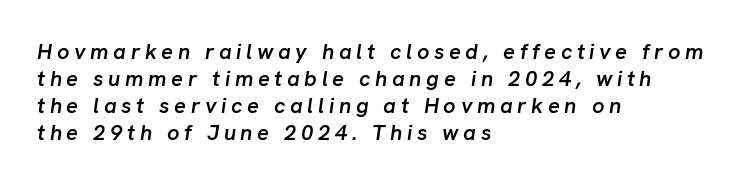
Q: Is the text bold? A: Semi-bold.
Q: Is the text italic (slanted)? A: Yes, it leans right by about 8 degrees.
Q: Is the text underlined? A: No.
Q: How is the paragraph aligned? A: Left-aligned.
Q: Is the spacing between letters normal or unusually wide? A: Unusually wide.
